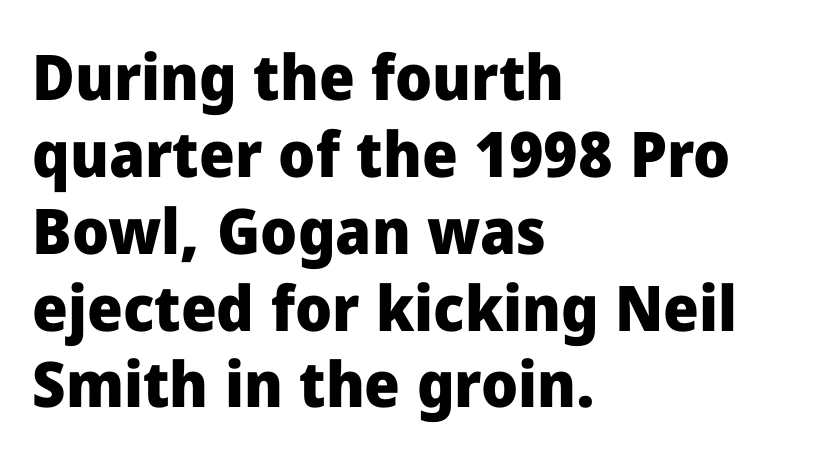
The image shows 63 px heavy sans-serif type, upright; set left-aligned, line spacing 1.22x, normal letter spacing, not underlined; low stroke contrast and a medium x-height.
